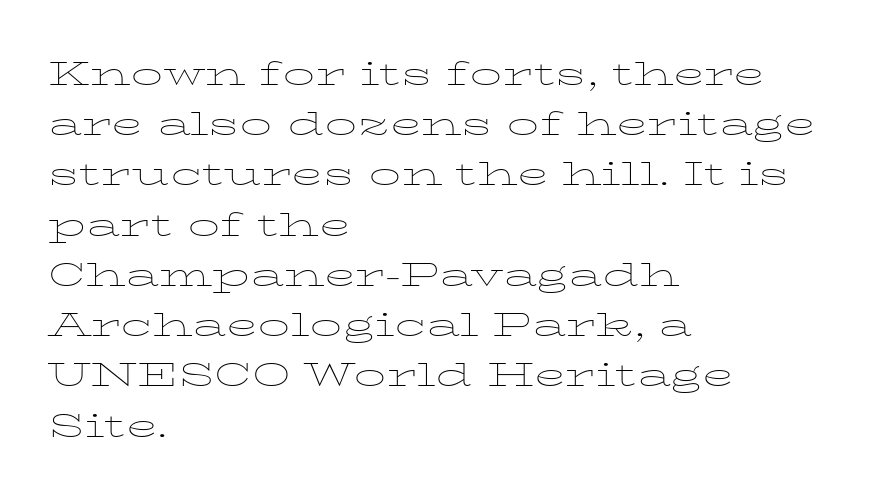
{"serif": "yes", "italic": "no", "bold": "no", "weight": "thin", "width": "wide", "stroke_contrast": "low", "x_height": "medium", "monospaced": "no", "underline": "no", "align": "left", "line_spacing": "normal", "line_spacing_ratio": 1.57, "letter_spacing": "normal", "letter_spacing_em": 0.0, "glyph_px": 32}
